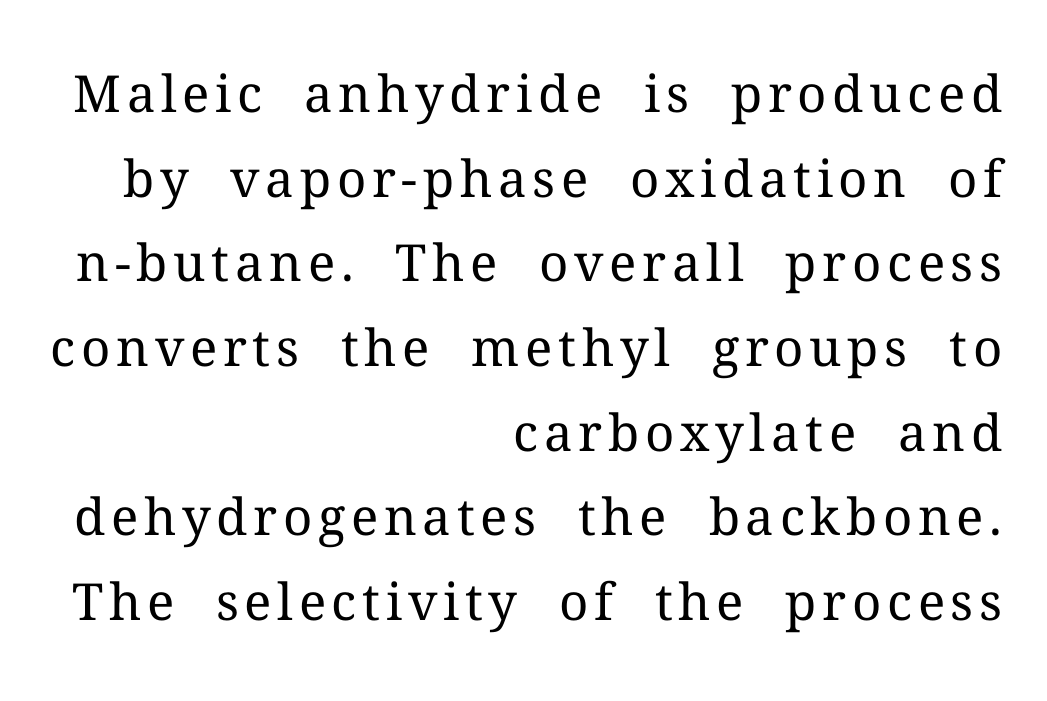
The image shows 51 px regular-weight serif type, upright; set right-aligned, normal line spacing (1.66x), not underlined; medium stroke contrast and a medium x-height.
